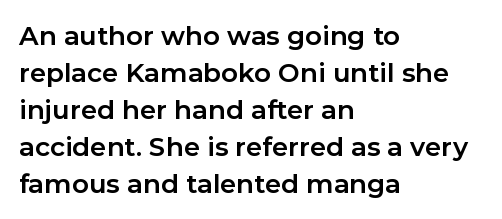
Q: Is the text bold? A: Yes.
Q: Is the text italic (slanted)? A: No, it is upright.
Q: Is the text underlined? A: No.
Q: How is the paragraph aligned? A: Left-aligned.
Q: Is the spacing between letters normal or unusually wide? A: Normal.
Q: Is the spacing between lines tight, normal or loose? A: Normal.
